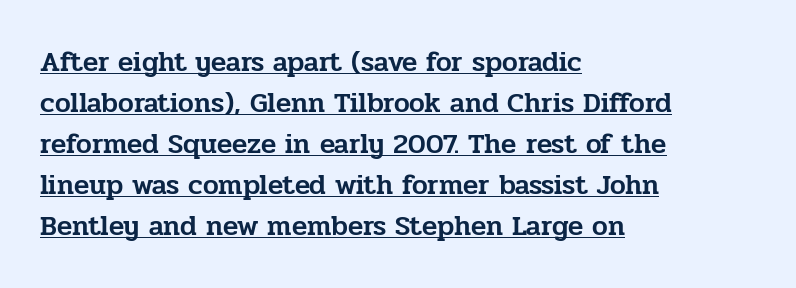
How would I describe the line gaps? Plain and ordinary. Somebody hit Ctrl+U on this one — the words are underlined. The letters stand straight up with perfectly vertical stems. Do the characters align in a grid? No, the font is proportional. The rendering keeps characters at their native spacing.
